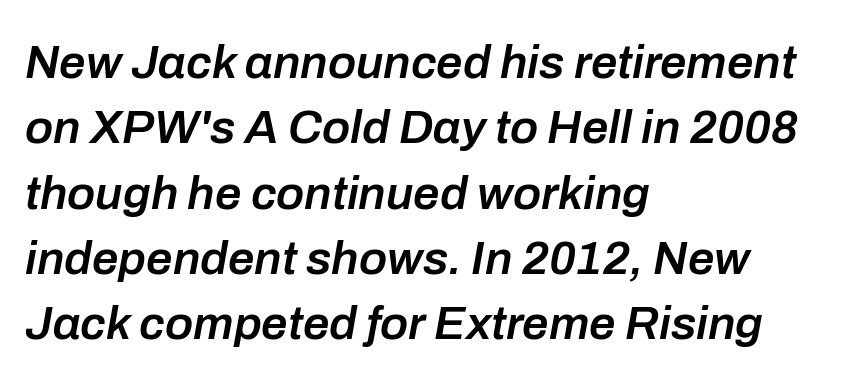
The image shows 47 px semibold type, italic (leaning right); set left-aligned, normal line spacing (1.39x), normal letter spacing, not underlined; low stroke contrast and a medium x-height.
